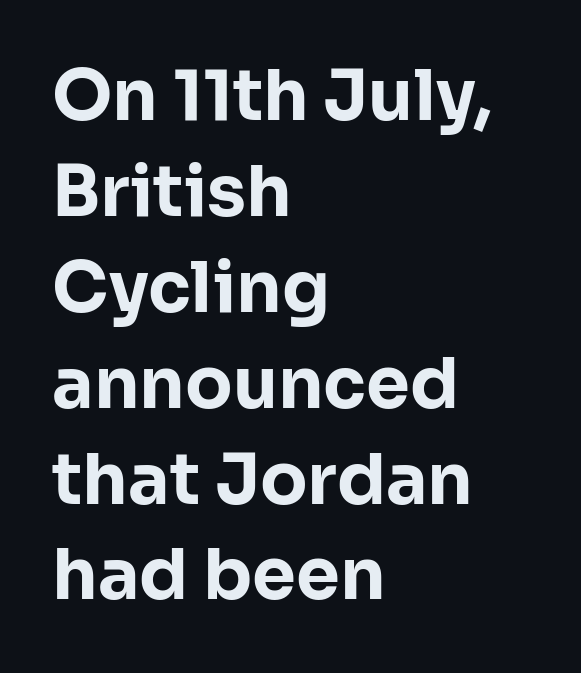
The image shows 70 px bold sans-serif type, upright; set left-aligned, normal line spacing (1.37x), normal letter spacing, not underlined; low stroke contrast and a medium x-height.
